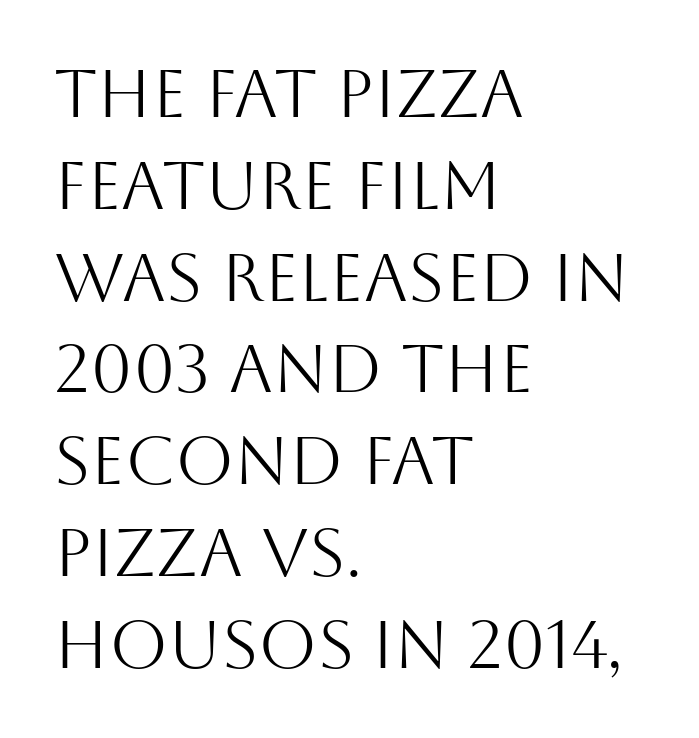
The image shows 67 px light sans-serif type, upright; set left-aligned, normal line spacing (1.37x), normal letter spacing, not underlined; medium stroke contrast and a large x-height.
